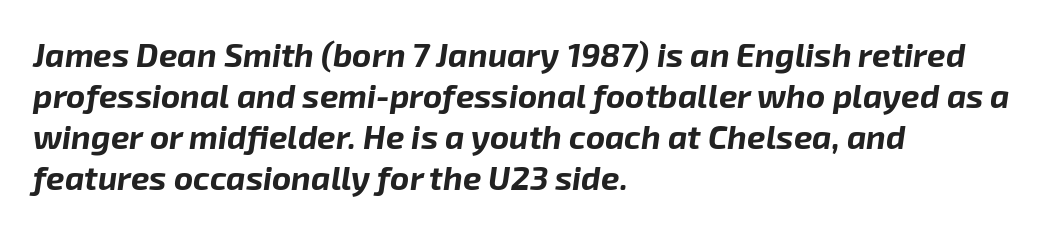
The image shows 33 px bold type, italic (leaning right); set left-aligned, line spacing 1.24x, normal letter spacing, not underlined; low stroke contrast and a medium x-height.
